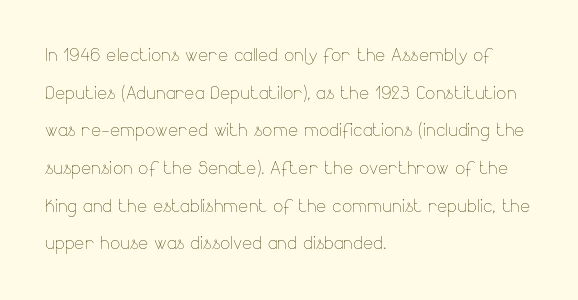
The image shows 24 px text type, upright; set left-aligned, normal line spacing (1.57x), normal letter spacing, not underlined.
